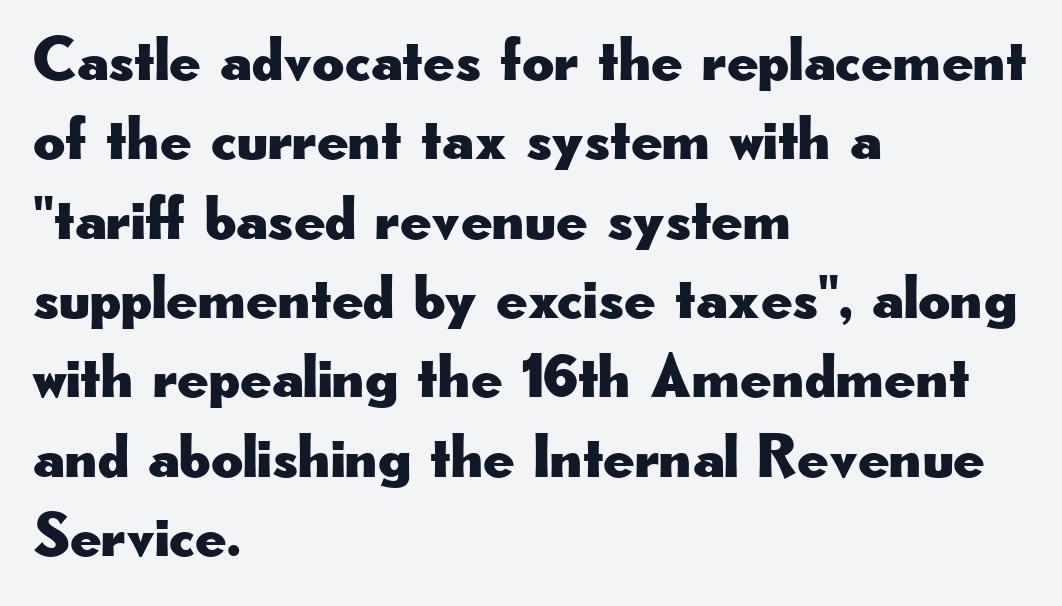
Q: Is the text italic (slanted)? A: No, it is upright.
Q: Is the typeface a serif or a sans-serif typeface? A: Sans-serif.
Q: Is the text underlined? A: No.
Q: How is the paragraph aligned? A: Left-aligned.
Q: Is the spacing between letters normal or unusually wide? A: Normal.
Q: Is the spacing between lines tight, normal or loose? A: Normal.
Q: Width (condensed, normal, or wide)? A: Wide.
Q: Stroke contrast? A: Low.
Q: x-height? A: Small.
Q: Monospaced? A: No.
